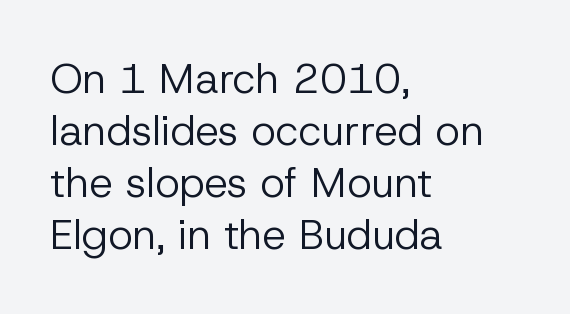
Q: Is the text bold? A: No.
Q: Is the text italic (slanted)? A: No, it is upright.
Q: Is the typeface a serif or a sans-serif typeface? A: Sans-serif.
Q: Is the text underlined? A: No.
Q: How is the paragraph aligned? A: Left-aligned.
Q: Is the spacing between letters normal or unusually wide? A: Normal.
Q: Width (condensed, normal, or wide)? A: Normal.
Q: Stroke contrast? A: Low.
Q: x-height? A: Medium.
Q: Monospaced? A: No.
